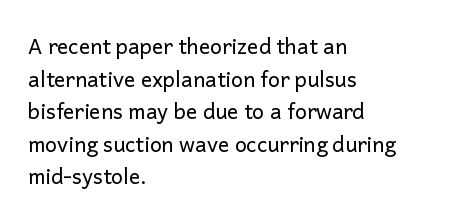
The axis of the letterforms is exactly vertical. Here the glyphs are tracked normally, forming tight word shapes. Descenders hang freely into open space. Line beginnings align vertically; line endings do not. The rows are spaced the way most documents space them.
